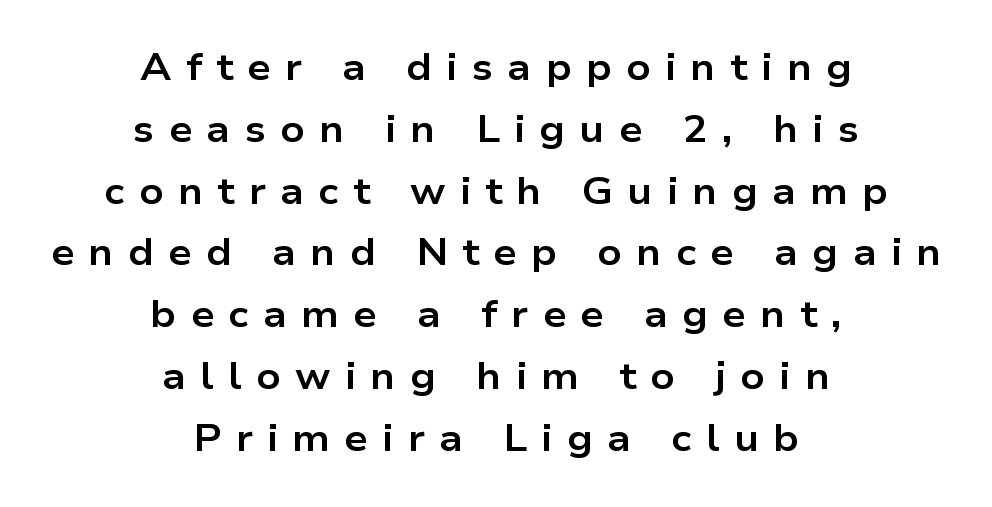
What kind of face is this? One without serifs — a sans. You can tell it's not italic because the verticals are truly vertical. Casual observation: everything's sitting right in the middle. Regular leading. Any mark beneath the type? The region is blank. The typesetting leans heavy: a genuine bold.
